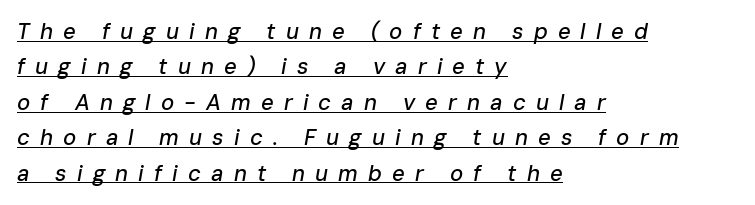
Is there much room between lines? A standard amount, neither cramped nor airy. Characters follow at a spacing far wider than the type designer built in. These characters rest on top of a visible drawn line. This sample uses an oblique cut, with every glyph tilted off the vertical. The rag falls on the right side of this text block.
